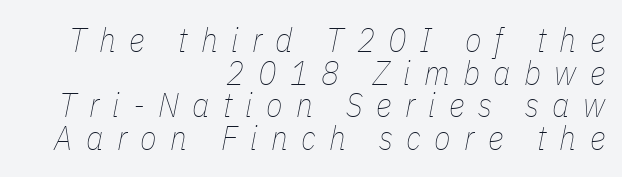
Q: Is the text bold? A: No.
Q: Is the text italic (slanted)? A: Yes, it leans right by about 11 degrees.
Q: Is the text underlined? A: No.
Q: How is the paragraph aligned? A: Right-aligned.
Q: Is the spacing between letters normal or unusually wide? A: Unusually wide.
Q: Is the spacing between lines tight, normal or loose? A: Tight.
Q: Width (condensed, normal, or wide)? A: Condensed.
Q: Stroke contrast? A: Low.
Q: x-height? A: Medium.
Q: Monospaced? A: No.
